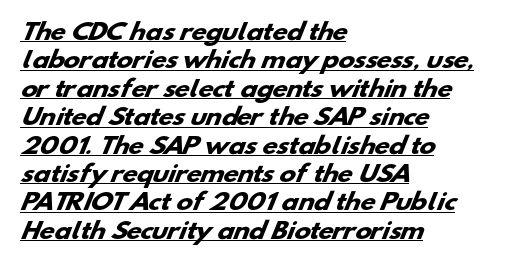
Tracking here is standard; glyphs follow each other at the usual distance. The specimen includes a rule beneath the text block's lines. A classic flush-left, rag-right setting is used for this passage. In terms of leading, this rendering sits right in the middle. On the weight axis this lands at bold, roughly 700.
